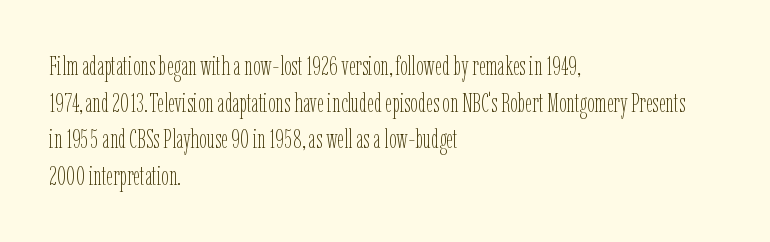
Q: Is the text bold? A: No.
Q: Is the text italic (slanted)? A: No, it is upright.
Q: Is the text underlined? A: No.
Q: How is the paragraph aligned? A: Left-aligned.
Q: Is the spacing between letters normal or unusually wide? A: Normal.
Q: Is the spacing between lines tight, normal or loose? A: Normal.
